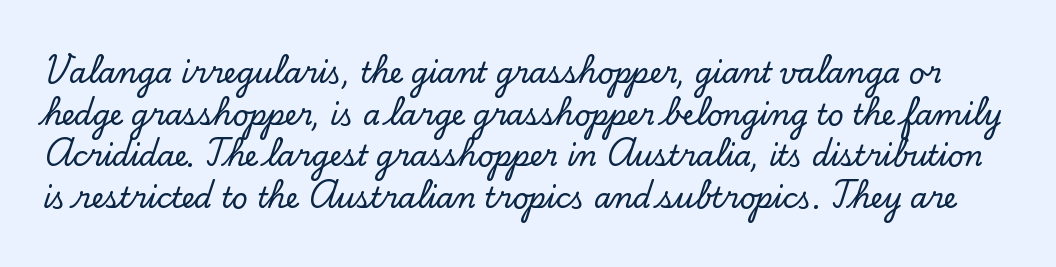
If you measured baseline to baseline, you'd find a middling distance. Yep, those are serifs on the letters. Letters rest on an invisible, unmarked baseline. Nobody touched the tracking dial on this one.
